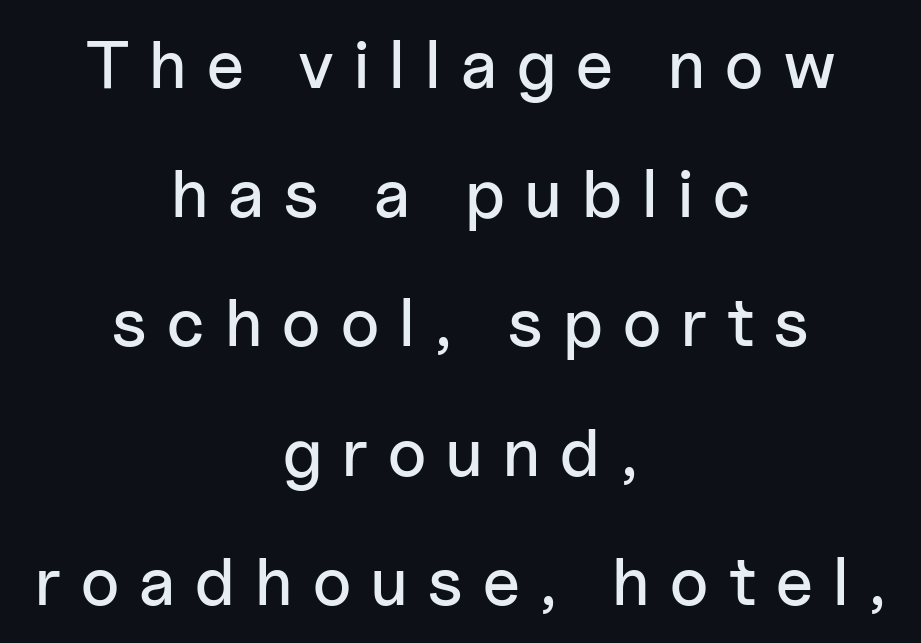
{"serif": "no", "italic": "no", "width": "normal", "stroke_contrast": "low", "x_height": "medium", "monospaced": "no", "underline": "no", "align": "center", "line_spacing": "loose", "line_spacing_ratio": 1.9, "letter_spacing": "wide", "letter_spacing_em": 0.3, "glyph_px": 68}
